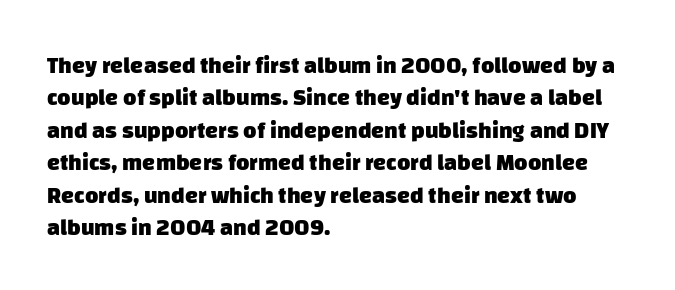
The image shows 23 px bold type; set left-aligned, normal line spacing (1.41x), normal letter spacing, not underlined.
